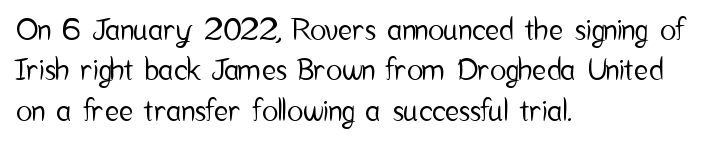
Q: Is the text italic (slanted)? A: No, it is upright.
Q: Is the typeface a serif or a sans-serif typeface? A: Sans-serif.
Q: Is the text underlined? A: No.
Q: How is the paragraph aligned? A: Left-aligned.
Q: Is the spacing between letters normal or unusually wide? A: Normal.
Q: Is the spacing between lines tight, normal or loose? A: Normal.
Q: Width (condensed, normal, or wide)? A: Condensed.
Q: Stroke contrast? A: Low.
Q: x-height? A: Medium.
Q: Monospaced? A: No.
